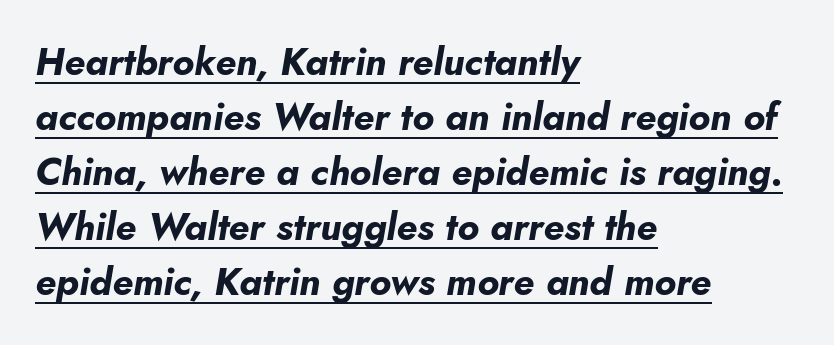
The image shows 38 px bold type, italic (leaning right); set left-aligned, normal line spacing (1.45x), normal letter spacing, underlined; low stroke contrast and a small x-height.
